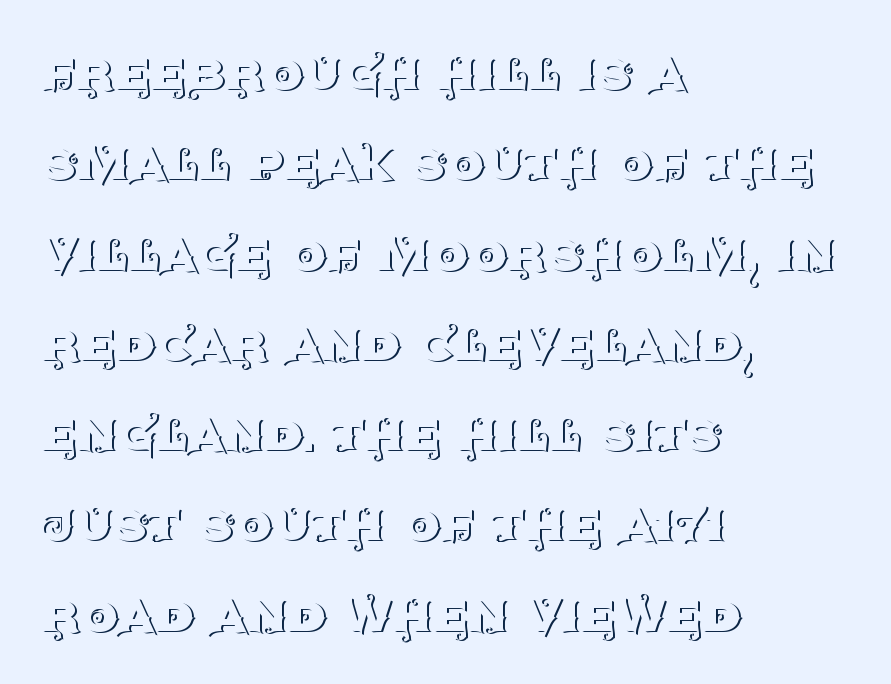
Q: Is the text bold? A: No.
Q: Is the text italic (slanted)? A: No, it is upright.
Q: Is the typeface a serif or a sans-serif typeface? A: Serif.
Q: Is the text underlined? A: No.
Q: How is the paragraph aligned? A: Left-aligned.
Q: Is the spacing between letters normal or unusually wide? A: Normal.
Q: Is the spacing between lines tight, normal or loose? A: Normal.
Q: Width (condensed, normal, or wide)? A: Normal.
Q: Stroke contrast? A: Medium.
Q: x-height? A: Large.
Q: Monospaced? A: No.
